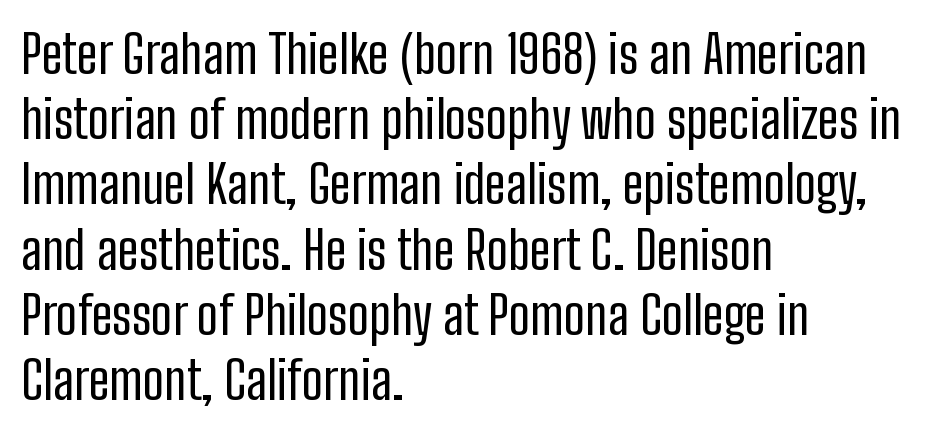
Where is the straight margin? On the left. Note the varied advance widths — an 'i' is clearly narrower than an 'm'. Students, note that the glyphs here touch the page at normal intervals. Weight: in the light-to-regular range.
